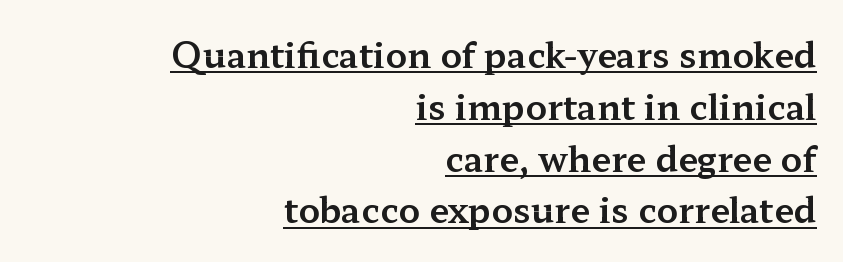
{"serif": "yes", "italic": "no", "width": "wide", "stroke_contrast": "medium", "x_height": "medium", "monospaced": "no", "underline": "yes", "align": "right", "line_spacing": "normal", "line_spacing_ratio": 1.48, "letter_spacing": "normal", "letter_spacing_em": 0.0, "glyph_px": 35}
